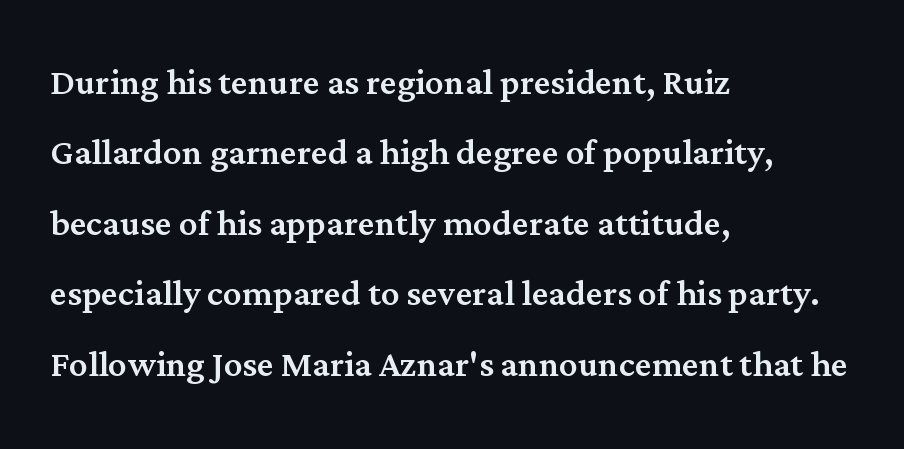
{"serif": "yes", "italic": "no", "width": "normal", "stroke_contrast": "medium", "x_height": "medium", "monospaced": "no", "underline": "no", "align": "left", "line_spacing": "normal", "line_spacing_ratio": 1.53, "letter_spacing": "normal", "letter_spacing_em": 0.0, "glyph_px": 46}
